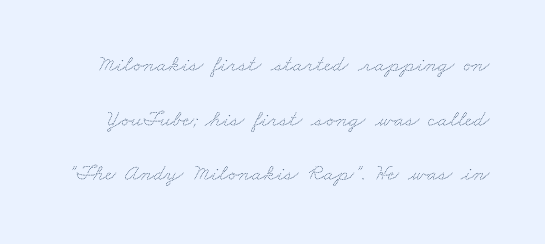
{"bold": "no", "underline": "no", "line_spacing": "loose", "line_spacing_ratio": 2.38, "letter_spacing": "normal", "letter_spacing_em": 0.0, "glyph_px": 23}
